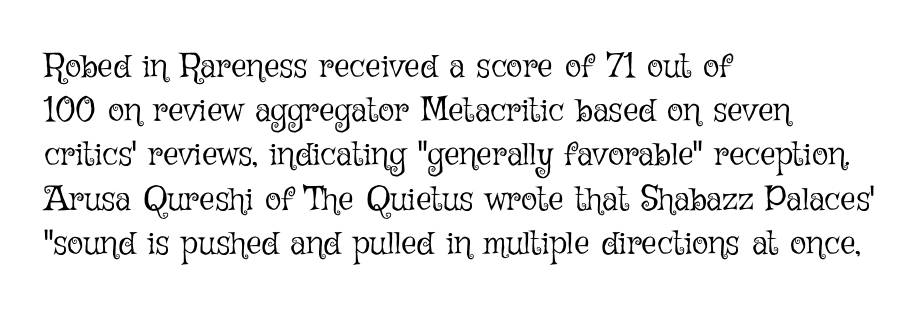
{"italic": "no", "bold": "no", "weight": "light", "width": "normal", "stroke_contrast": "low", "x_height": "medium", "monospaced": "no", "underline": "no", "align": "left", "line_spacing": "normal", "line_spacing_ratio": 1.3, "letter_spacing": "normal", "letter_spacing_em": 0.0, "glyph_px": 34}
